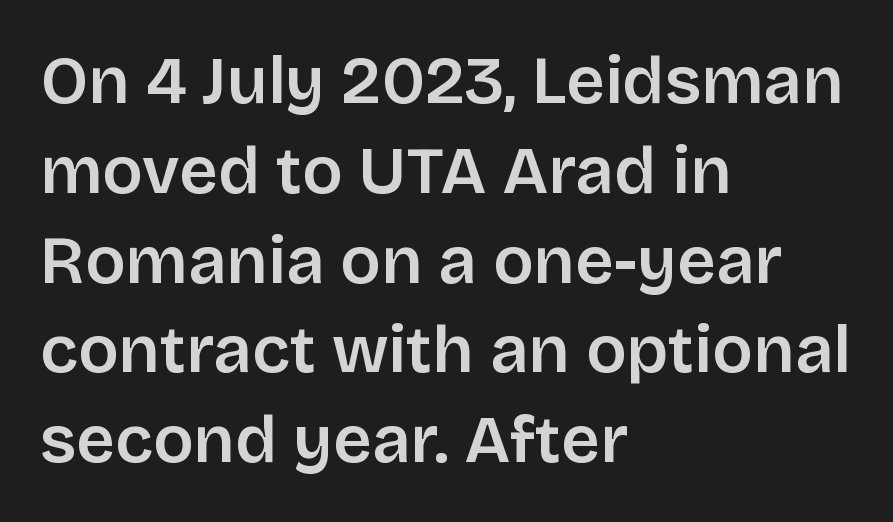
{"serif": "no", "italic": "no", "bold": "semi", "weight": "semibold", "width": "normal", "stroke_contrast": "low", "x_height": "large", "monospaced": "no", "underline": "no", "align": "left", "line_spacing": "normal", "line_spacing_ratio": 1.34, "letter_spacing": "normal", "letter_spacing_em": 0.0, "glyph_px": 67}
